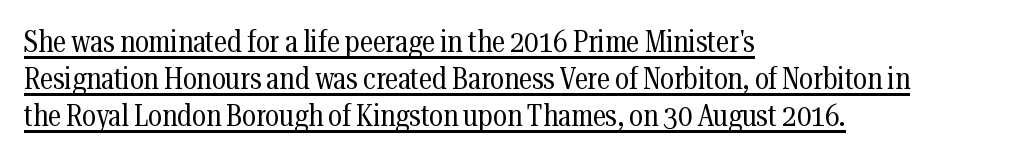
Q: Is the text bold? A: No.
Q: Is the text italic (slanted)? A: No, it is upright.
Q: Is the typeface a serif or a sans-serif typeface? A: Serif.
Q: Is the text underlined? A: Yes.
Q: How is the paragraph aligned? A: Left-aligned.
Q: Is the spacing between letters normal or unusually wide? A: Normal.
Q: Width (condensed, normal, or wide)? A: Condensed.
Q: Stroke contrast? A: Medium.
Q: x-height? A: Medium.
Q: Monospaced? A: No.
